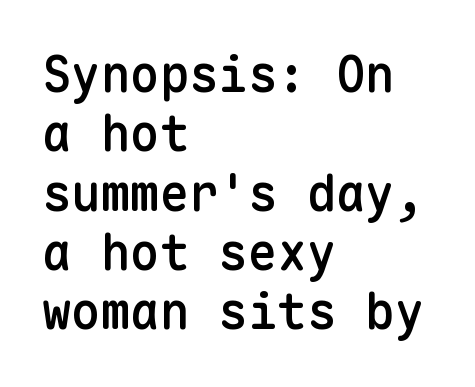
{"serif": "no", "italic": "no", "bold": "semi", "weight": "semibold", "width": "normal", "stroke_contrast": "low", "x_height": "medium", "monospaced": "yes", "underline": "no", "align": "left", "line_spacing_ratio": 1.21, "letter_spacing": "normal", "letter_spacing_em": 0.0, "glyph_px": 49}
